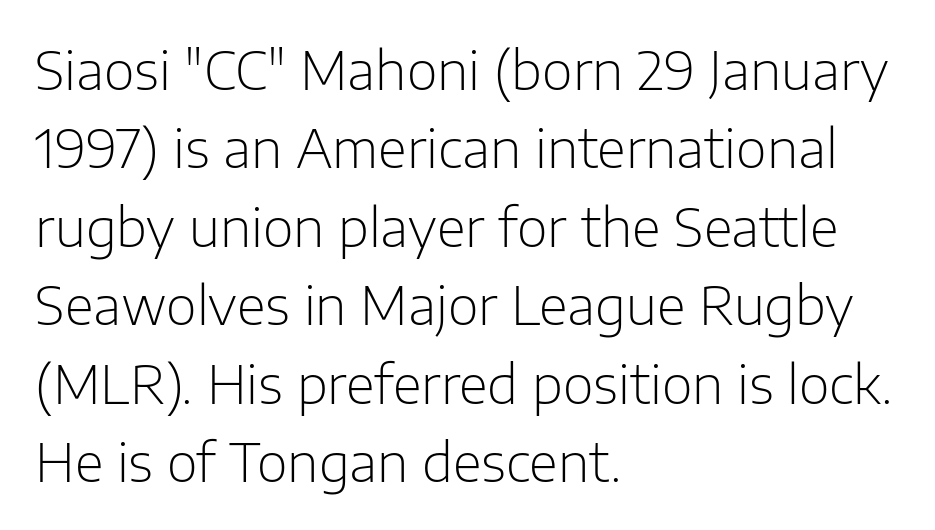
The rendering uses a moderate line-height, typical for paragraphs. Honestly, the letter spacing is just normal — you wouldn't notice it. The space beneath each line is pristine and unruled. The lines are quadded left.
